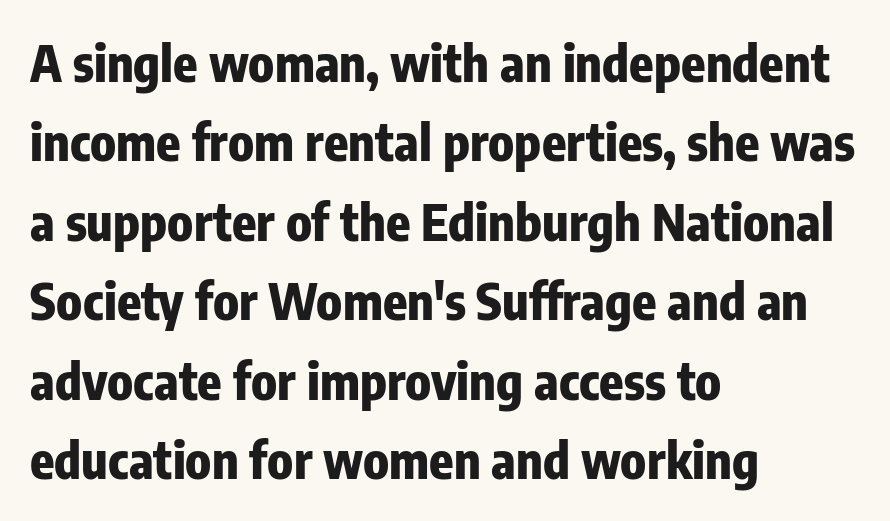
Q: Is the text bold? A: Yes.
Q: Is the text italic (slanted)? A: No, it is upright.
Q: Is the typeface a serif or a sans-serif typeface? A: Sans-serif.
Q: Is the text underlined? A: No.
Q: How is the paragraph aligned? A: Left-aligned.
Q: Is the spacing between letters normal or unusually wide? A: Normal.
Q: Is the spacing between lines tight, normal or loose? A: Normal.
Q: Width (condensed, normal, or wide)? A: Condensed.
Q: Stroke contrast? A: Low.
Q: x-height? A: Medium.
Q: Monospaced? A: No.
